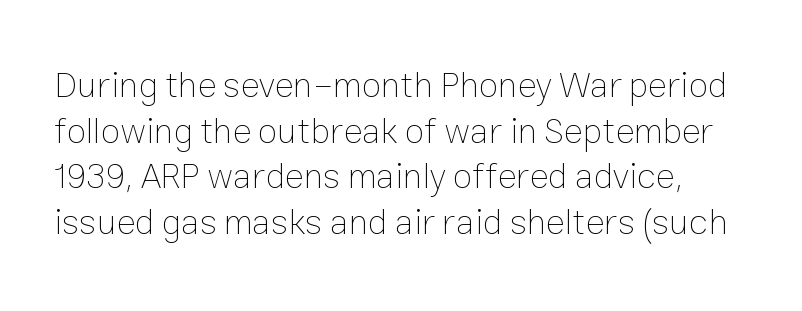
The image shows 36 px thin type, upright; set normal line spacing (1.27x), normal letter spacing, not underlined; low stroke contrast and a medium x-height.
